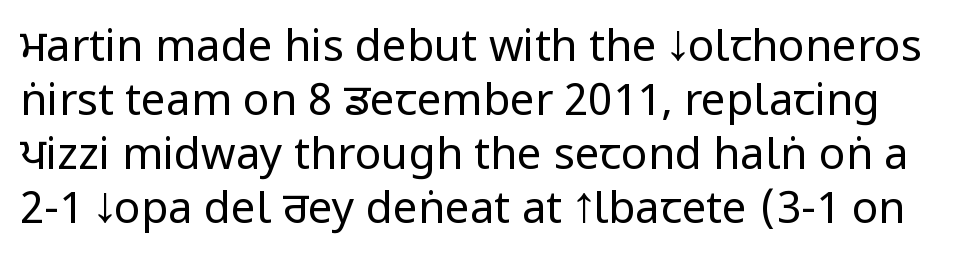
The tracking reads as untouched default to a designer's eye. Rule under the text: the space is simply empty. Letters have the restrained weight of plain body copy at most. This is roman type, the default non-slanted kind. Observe the absence of serifs on each vertical stroke in this sample.
